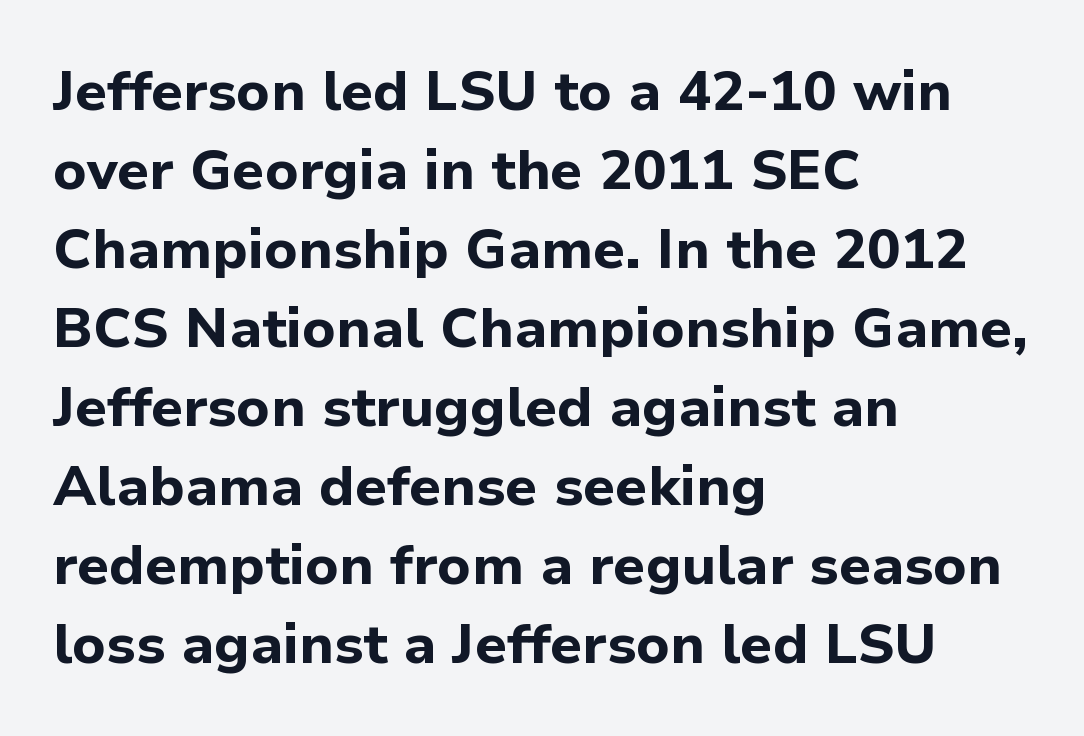
Q: Is the text bold? A: Yes.
Q: Is the text italic (slanted)? A: No, it is upright.
Q: Is the typeface a serif or a sans-serif typeface? A: Sans-serif.
Q: Is the text underlined? A: No.
Q: How is the paragraph aligned? A: Left-aligned.
Q: Is the spacing between letters normal or unusually wide? A: Normal.
Q: Is the spacing between lines tight, normal or loose? A: Normal.
Q: Width (condensed, normal, or wide)? A: Normal.
Q: Stroke contrast? A: Low.
Q: x-height? A: Medium.
Q: Monospaced? A: No.
